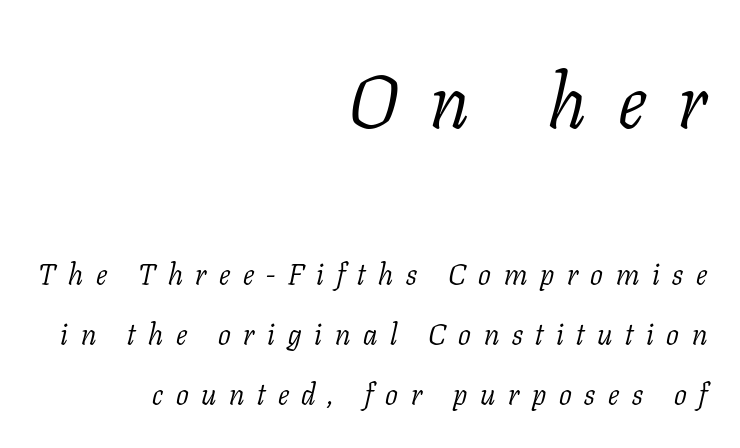
Q: Is the text bold? A: No.
Q: Is the text italic (slanted)? A: Yes, it leans right by about 11 degrees.
Q: Is the typeface a serif or a sans-serif typeface? A: Serif.
Q: Is the text underlined? A: No.
Q: How is the paragraph aligned? A: Right-aligned.
Q: Is the spacing between letters normal or unusually wide? A: Unusually wide.
Q: Is the spacing between lines tight, normal or loose? A: Loose.
Q: Which block of text is set in a larger size, the first (top) or the second (bottom)? A: The first (top) one.
Q: Width (condensed, normal, or wide)? A: Normal.
Q: Stroke contrast? A: Low.
Q: x-height? A: Medium.
Q: Monospaced? A: No.
